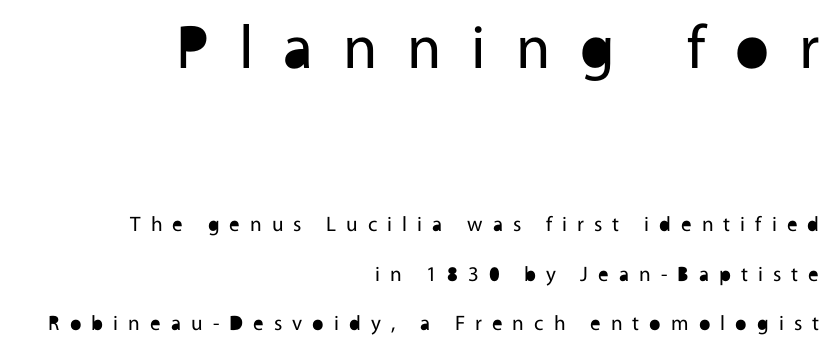
{"serif": "no", "italic": "no", "bold": "no", "weight": "regular", "width": "normal", "x_height": "medium", "monospaced": "no", "underline": "no", "align": "right", "line_spacing": "loose", "line_spacing_ratio": 2.35, "letter_spacing": "wide", "letter_spacing_em": 0.48, "larger_block": "first", "size_ratio": 2.95, "glyph_px": 62}
